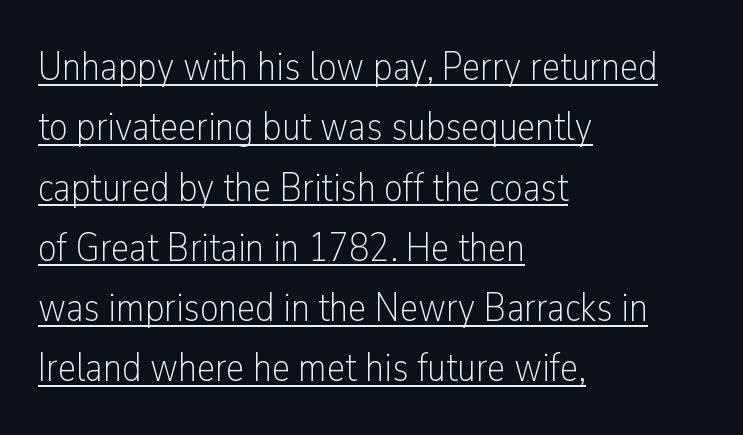
Between one letter and the next there's only the usual sliver of space. The glyphs are accompanied by a horizontal stroke just below them. A normal amount of white space separates one row of letters from the next. Spacing verdict: proportional, widths tailored to each character. The letters stand straight up with perfectly vertical stems.
